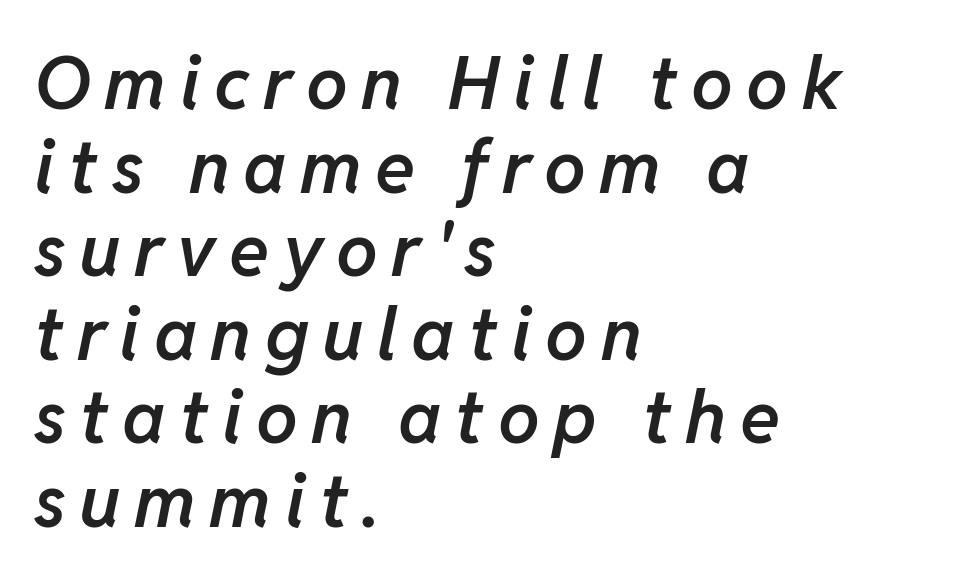
Q: Is the text bold? A: Semi-bold.
Q: Is the text italic (slanted)? A: Yes, it leans right by about 11 degrees.
Q: Is the text underlined? A: No.
Q: How is the paragraph aligned? A: Left-aligned.
Q: Is the spacing between lines tight, normal or loose? A: Tight.
Q: Width (condensed, normal, or wide)? A: Normal.
Q: Stroke contrast? A: Low.
Q: x-height? A: Medium.
Q: Monospaced? A: No.
